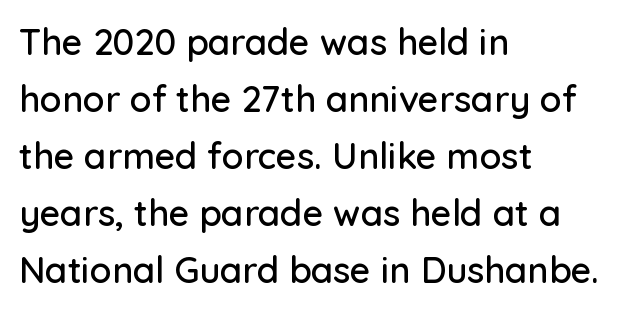
Q: Is the text italic (slanted)? A: No, it is upright.
Q: Is the typeface a serif or a sans-serif typeface? A: Sans-serif.
Q: Is the text underlined? A: No.
Q: How is the paragraph aligned? A: Left-aligned.
Q: Is the spacing between letters normal or unusually wide? A: Normal.
Q: Is the spacing between lines tight, normal or loose? A: Normal.
Q: Width (condensed, normal, or wide)? A: Normal.
Q: Stroke contrast? A: Low.
Q: x-height? A: Medium.
Q: Monospaced? A: No.
